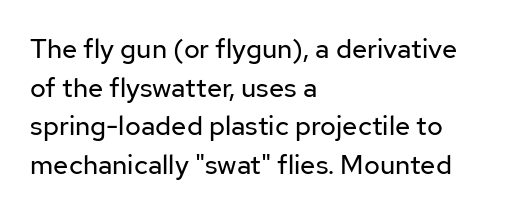
The image shows 27 px text type, upright; set left-aligned, normal line spacing (1.43x), normal letter spacing, not underlined.
